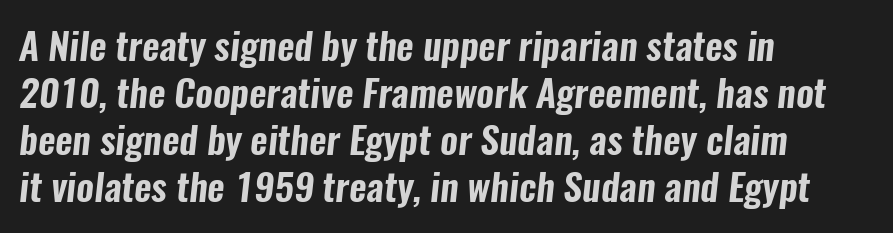
{"serif": "no", "width": "condensed", "stroke_contrast": "low", "x_height": "medium", "monospaced": "no", "underline": "no", "align": "left", "line_spacing_ratio": 1.24, "letter_spacing": "normal", "letter_spacing_em": 0.0, "glyph_px": 38}
